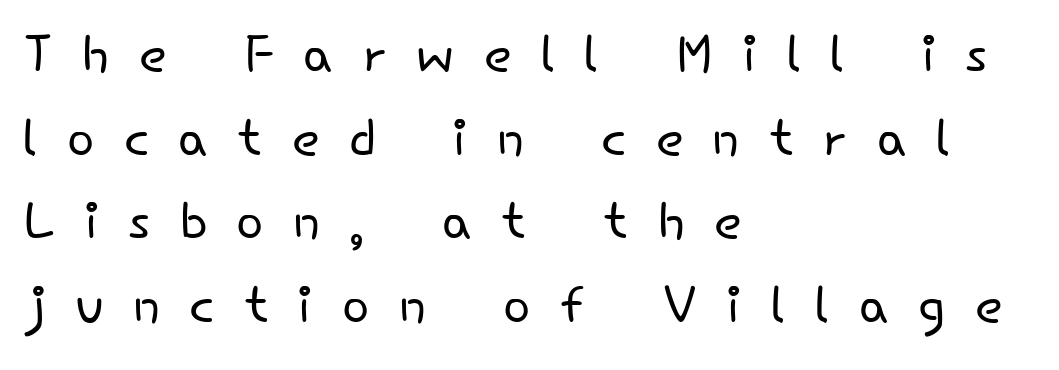
The image shows 72 px light sans-serif type, upright; set left-aligned, line spacing 1.16x, unusually wide letter spacing (+0.41 em), not underlined; low stroke contrast and a small x-height.
